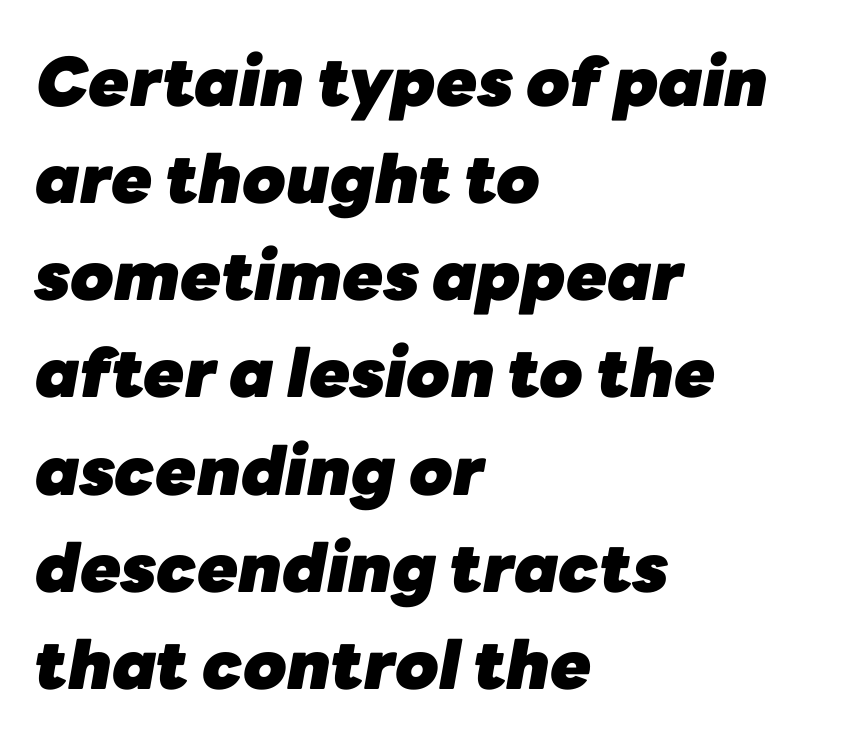
The image shows 67 px heavy type, italic (leaning right); set left-aligned, normal line spacing (1.45x), normal letter spacing, not underlined; low stroke contrast and a medium x-height.
